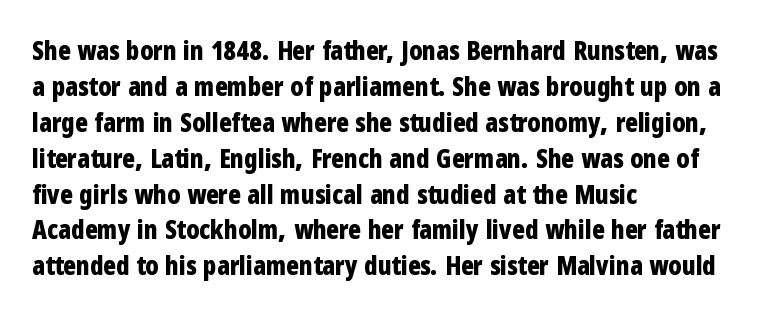
{"italic": "no", "bold": "yes", "underline": "no", "align": "left", "line_spacing": "normal", "line_spacing_ratio": 1.38, "letter_spacing": "normal", "letter_spacing_em": 0.0, "glyph_px": 26}
